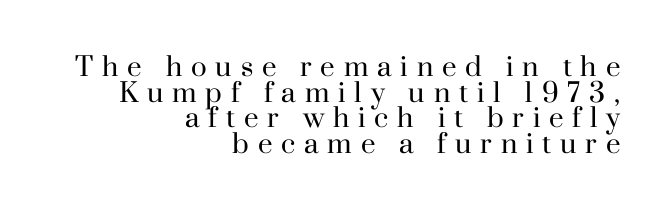
{"italic": "no", "bold": "no", "underline": "no", "align": "right", "line_spacing": "tight", "line_spacing_ratio": 0.99, "letter_spacing": "wide", "letter_spacing_em": 0.34, "glyph_px": 26}
